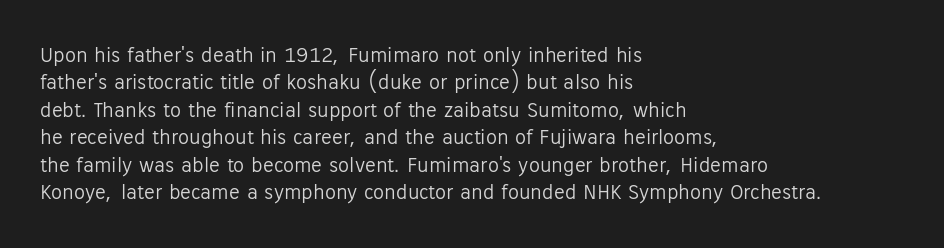
Q: Is the text bold? A: No.
Q: Is the text italic (slanted)? A: No, it is upright.
Q: Is the text underlined? A: No.
Q: How is the paragraph aligned? A: Left-aligned.
Q: Is the spacing between letters normal or unusually wide? A: Normal.
Q: Is the spacing between lines tight, normal or loose? A: Normal.
